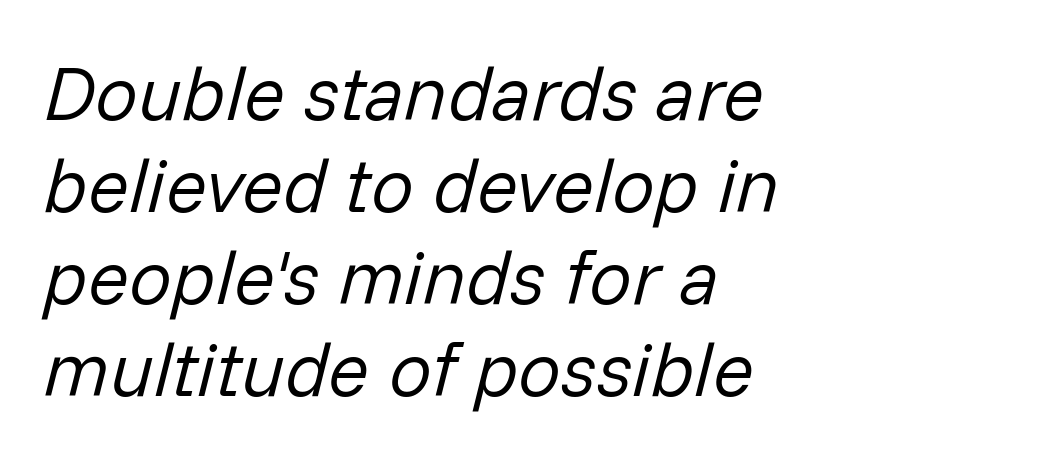
Standard letterfit; no display-style spreading of the glyphs. You could not count columns in this text — the font is proportionally spaced. Weight: in the light-to-regular range. The paragraph shown leans on its left margin.
